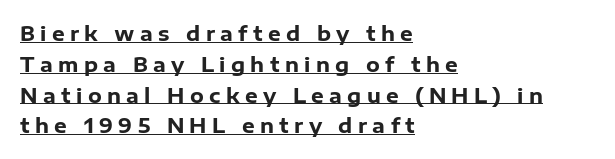
Q: Is the text bold? A: Yes.
Q: Is the text italic (slanted)? A: No, it is upright.
Q: Is the text underlined? A: Yes.
Q: How is the paragraph aligned? A: Left-aligned.
Q: Is the spacing between letters normal or unusually wide? A: Unusually wide.
Q: Is the spacing between lines tight, normal or loose? A: Normal.
